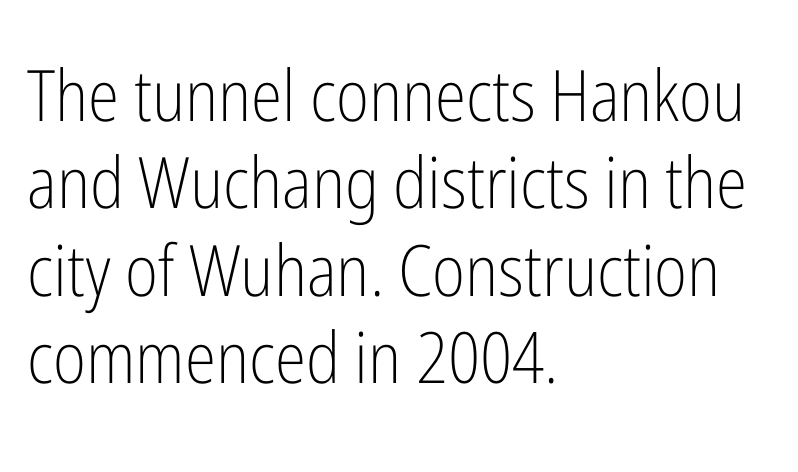
Q: Is the text bold? A: No.
Q: Is the text italic (slanted)? A: No, it is upright.
Q: Is the typeface a serif or a sans-serif typeface? A: Sans-serif.
Q: Is the text underlined? A: No.
Q: How is the paragraph aligned? A: Left-aligned.
Q: Is the spacing between letters normal or unusually wide? A: Normal.
Q: Width (condensed, normal, or wide)? A: Condensed.
Q: Stroke contrast? A: Low.
Q: x-height? A: Medium.
Q: Monospaced? A: No.
